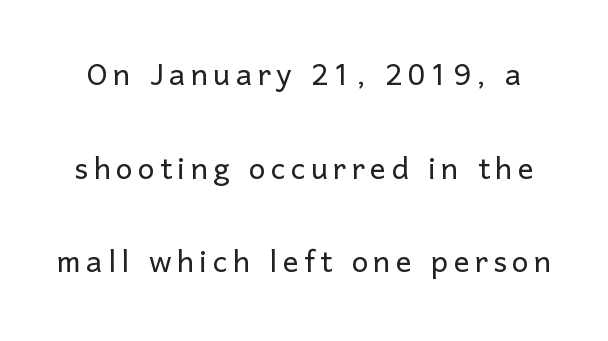
{"serif": "no", "italic": "no", "bold": "no", "weight": "light", "width": "normal", "stroke_contrast": "low", "x_height": "medium", "monospaced": "no", "underline": "no", "line_spacing": "loose", "line_spacing_ratio": 2.34, "glyph_px": 40}
